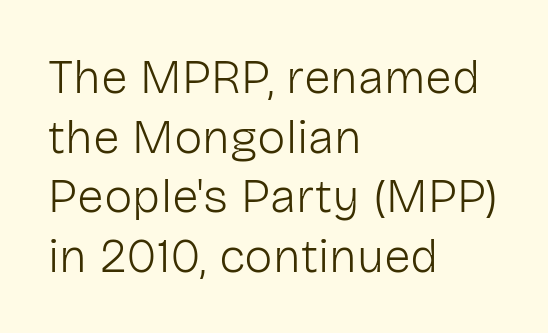
Q: Is the text bold? A: No.
Q: Is the text italic (slanted)? A: No, it is upright.
Q: Is the typeface a serif or a sans-serif typeface? A: Sans-serif.
Q: Is the text underlined? A: No.
Q: How is the paragraph aligned? A: Left-aligned.
Q: Is the spacing between letters normal or unusually wide? A: Normal.
Q: Width (condensed, normal, or wide)? A: Normal.
Q: Stroke contrast? A: Low.
Q: x-height? A: Medium.
Q: Monospaced? A: No.
